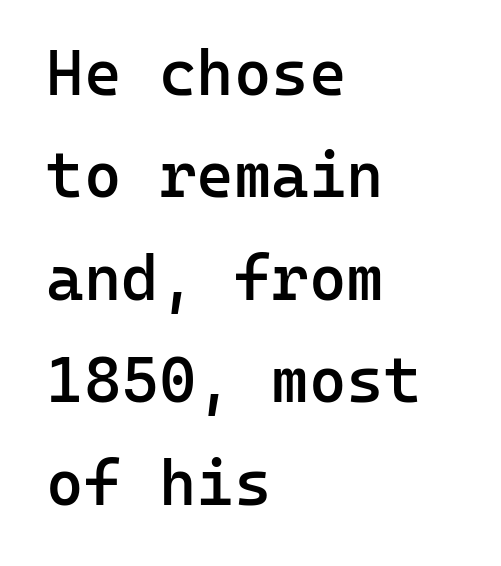
Q: Is the text bold? A: Semi-bold.
Q: Is the text italic (slanted)? A: No, it is upright.
Q: Is the typeface a serif or a sans-serif typeface? A: Sans-serif.
Q: Is the text underlined? A: No.
Q: How is the paragraph aligned? A: Left-aligned.
Q: Is the spacing between letters normal or unusually wide? A: Normal.
Q: Is the spacing between lines tight, normal or loose? A: Normal.
Q: Width (condensed, normal, or wide)? A: Normal.
Q: Stroke contrast? A: Low.
Q: x-height? A: Medium.
Q: Monospaced? A: Yes.
